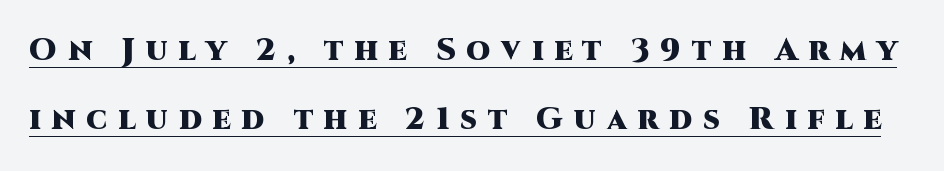
The image shows 31 px heavy sans-serif type, upright; set loose line spacing (2.24x), unusually wide letter spacing (+0.35 em), underlined; high stroke contrast and a large x-height.
